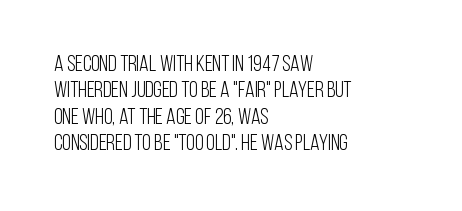
Q: Is the text bold? A: No.
Q: Is the text italic (slanted)? A: No, it is upright.
Q: Is the text underlined? A: No.
Q: How is the paragraph aligned? A: Left-aligned.
Q: Is the spacing between letters normal or unusually wide? A: Normal.
